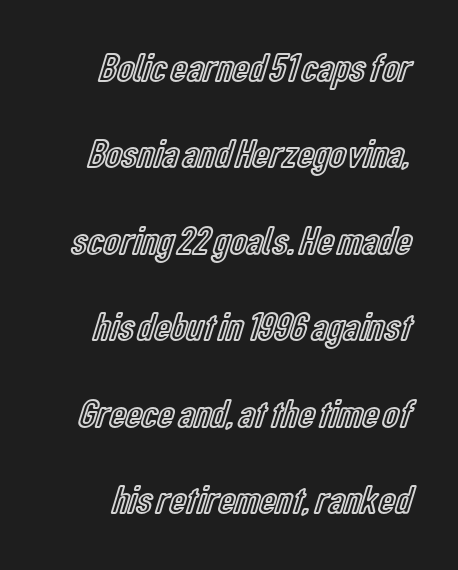
The image shows 40 px condensed type; set loose line spacing (2.16x), normal letter spacing, not underlined; a medium x-height.
